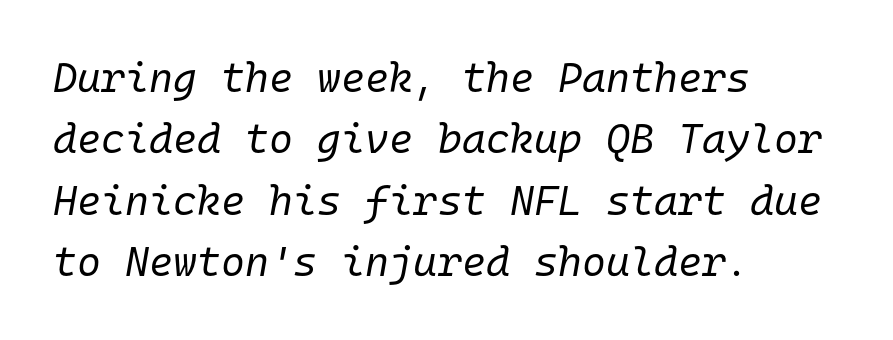
The words here are not underlined. Is this a fixed-width face? Yes — each glyph sits in an identical cell. Line beginnings align vertically; line endings do not. Regular leading. Tall strokes in this sample are angled rather than plumb.
